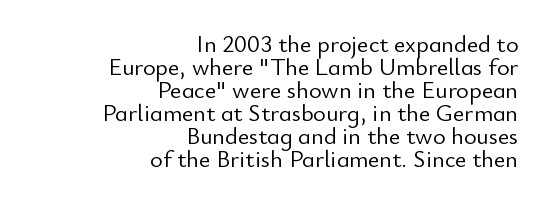
Q: Is the text bold? A: No.
Q: Is the text italic (slanted)? A: No, it is upright.
Q: Is the text underlined? A: No.
Q: How is the paragraph aligned? A: Right-aligned.
Q: Is the spacing between letters normal or unusually wide? A: Normal.
Q: Is the spacing between lines tight, normal or loose? A: Tight.
